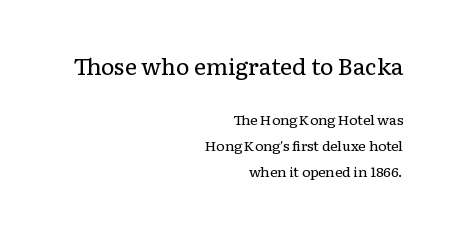
The image shows 23 px text type, upright; set right-aligned, line spacing 1.85x, normal letter spacing, not underlined; the first (top) block is 1.64x larger.
